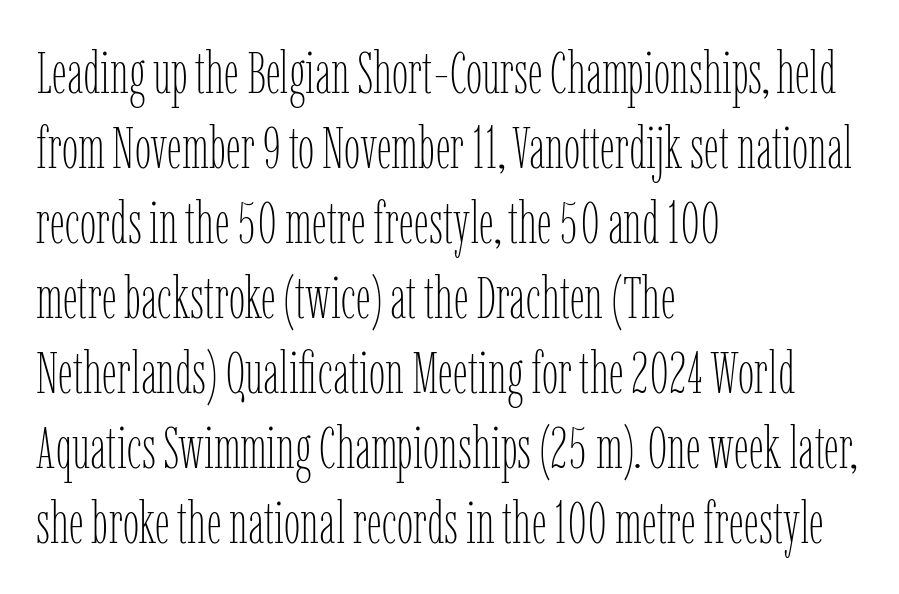
The image shows 59 px thin, condensed type, upright; set left-aligned, normal line spacing (1.27x), normal letter spacing, not underlined; low stroke contrast and a medium x-height.
